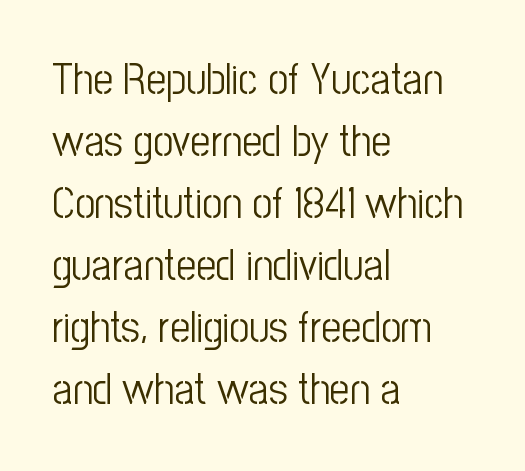
Q: Is the text bold? A: No.
Q: Is the text italic (slanted)? A: No, it is upright.
Q: Is the typeface a serif or a sans-serif typeface? A: Sans-serif.
Q: Is the text underlined? A: No.
Q: How is the paragraph aligned? A: Left-aligned.
Q: Is the spacing between letters normal or unusually wide? A: Normal.
Q: Is the spacing between lines tight, normal or loose? A: Normal.
Q: Width (condensed, normal, or wide)? A: Condensed.
Q: Stroke contrast? A: Low.
Q: x-height? A: Medium.
Q: Monospaced? A: No.
